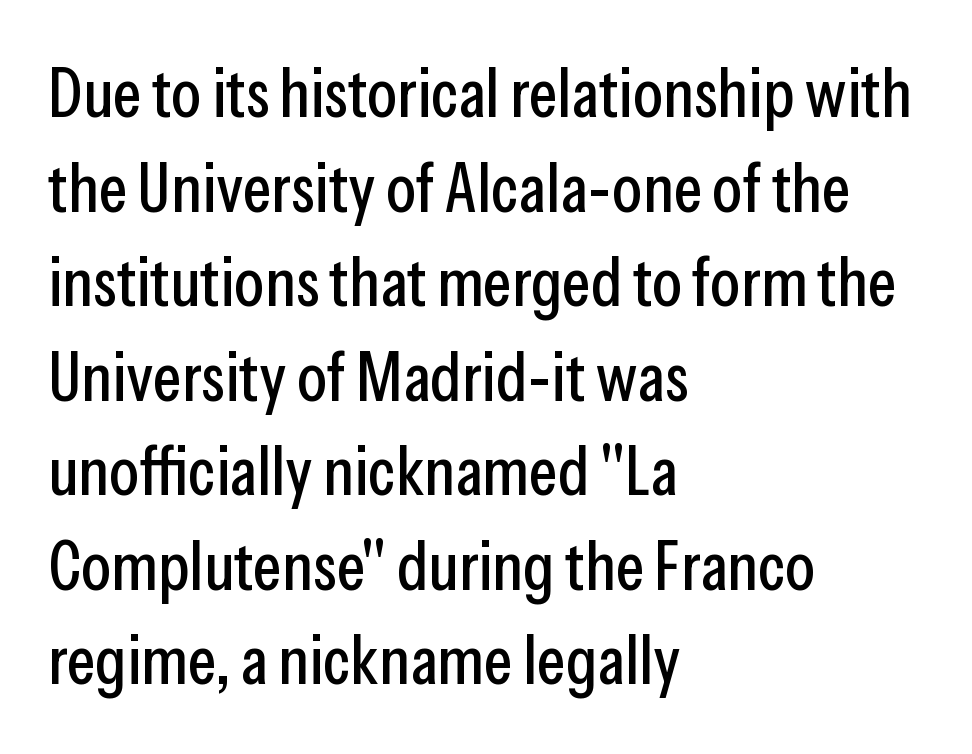
Q: Is the text italic (slanted)? A: No, it is upright.
Q: Is the typeface a serif or a sans-serif typeface? A: Sans-serif.
Q: Is the text underlined? A: No.
Q: How is the paragraph aligned? A: Left-aligned.
Q: Is the spacing between letters normal or unusually wide? A: Normal.
Q: Is the spacing between lines tight, normal or loose? A: Normal.
Q: Width (condensed, normal, or wide)? A: Condensed.
Q: Stroke contrast? A: Low.
Q: x-height? A: Medium.
Q: Monospaced? A: No.
